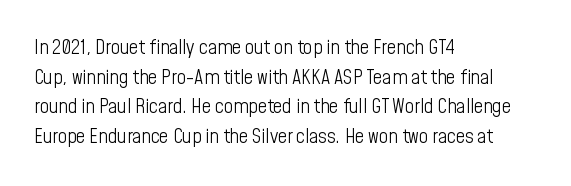
Compared with a typical body face, this is equally light or lighter still. The line texture is even and compact thanks to regular tracking. The space directly below the letters is spotless. Nope, not italic — everything's standing straight.
